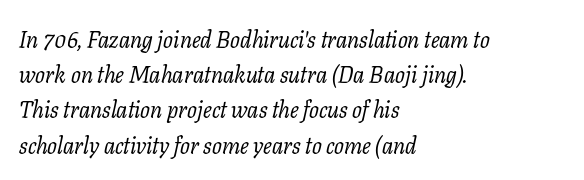
The image shows 23 px text type, italic (leaning right); set left-aligned, normal line spacing (1.53x), normal letter spacing, not underlined.
